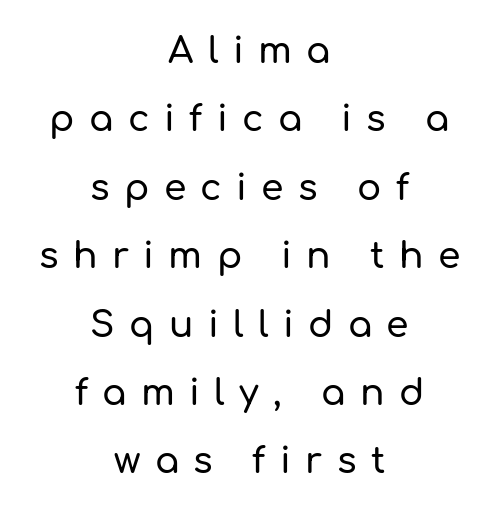
The line-height multiplier appears high, well above default. How are the letters spaced? Widely, with obvious added tracking. The letters advance in unequal steps, a hallmark of proportional type. Underline: absent. These lines are centered, leaving both edges ragged.
